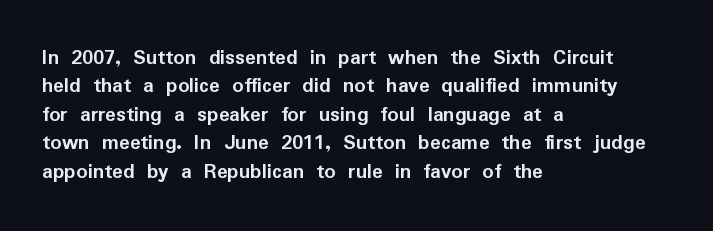
The image shows 22 px bold type, upright; set left-aligned, normal line spacing (1.29x), normal letter spacing, not underlined.
